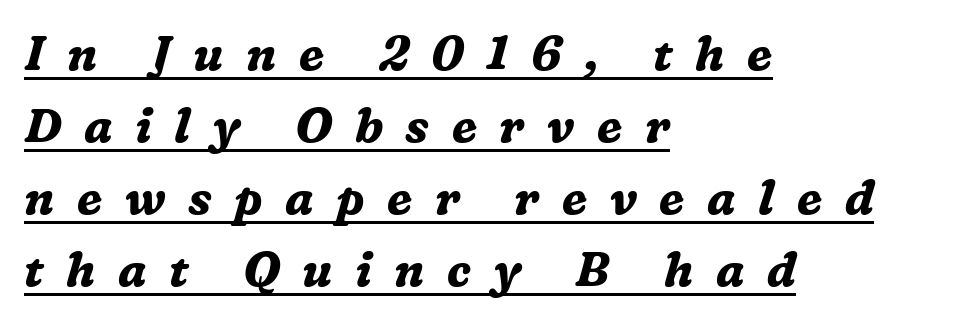
{"serif": "yes", "italic": "yes", "lean": "right", "slant_degrees": 16, "bold": "yes", "weight": "bold", "width": "normal", "stroke_contrast": "medium", "x_height": "medium", "monospaced": "no", "underline": "yes", "align": "left", "line_spacing": "normal", "line_spacing_ratio": 1.53, "letter_spacing": "wide", "letter_spacing_em": 0.48, "glyph_px": 47}
